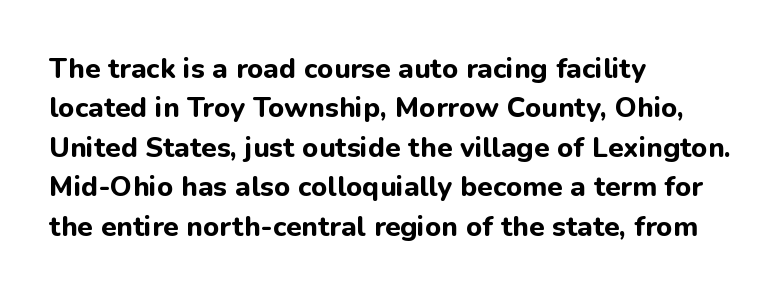
{"serif": "no", "italic": "no", "bold": "yes", "weight": "bold", "width": "normal", "stroke_contrast": "low", "x_height": "medium", "monospaced": "no", "underline": "no", "align": "left", "line_spacing": "normal", "line_spacing_ratio": 1.41, "letter_spacing": "normal", "letter_spacing_em": 0.0, "glyph_px": 28}
